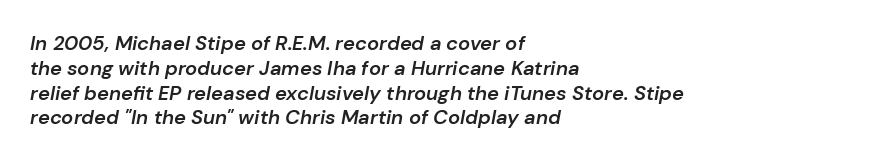
The image shows 20 px text type, italic (leaning right); set left-aligned, line spacing 1.24x, normal letter spacing, not underlined.
